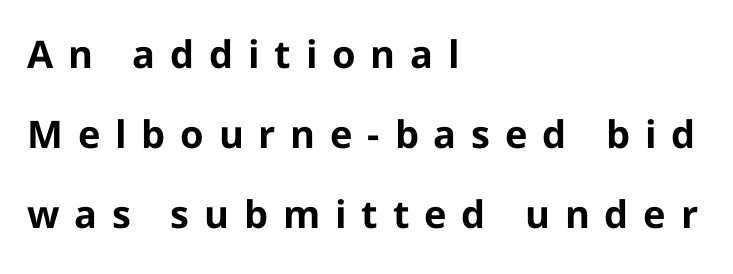
{"serif": "no", "italic": "no", "bold": "yes", "weight": "bold", "width": "normal", "stroke_contrast": "low", "x_height": "medium", "monospaced": "no", "underline": "no", "align": "left", "line_spacing": "loose", "line_spacing_ratio": 2.1, "letter_spacing": "wide", "letter_spacing_em": 0.39, "glyph_px": 38}
